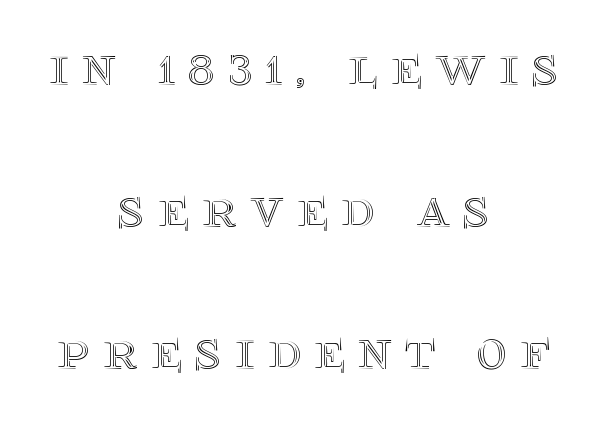
The image shows 58 px text type, upright; set centered, loose line spacing (2.45x), unusually wide letter spacing (+0.23 em), not underlined; a large x-height.
